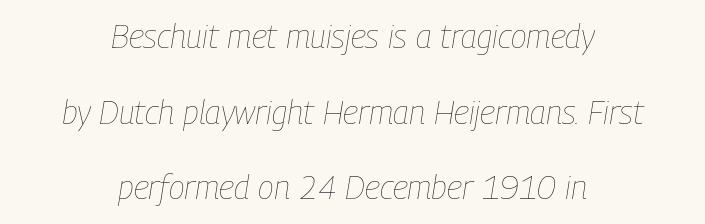
Q: Is the text bold? A: No.
Q: Is the text italic (slanted)? A: Yes, it leans right by about 9 degrees.
Q: Is the text underlined? A: No.
Q: How is the paragraph aligned? A: Centered.
Q: Is the spacing between letters normal or unusually wide? A: Normal.
Q: Is the spacing between lines tight, normal or loose? A: Loose.
Q: Width (condensed, normal, or wide)? A: Condensed.
Q: Stroke contrast? A: Low.
Q: x-height? A: Medium.
Q: Monospaced? A: No.
